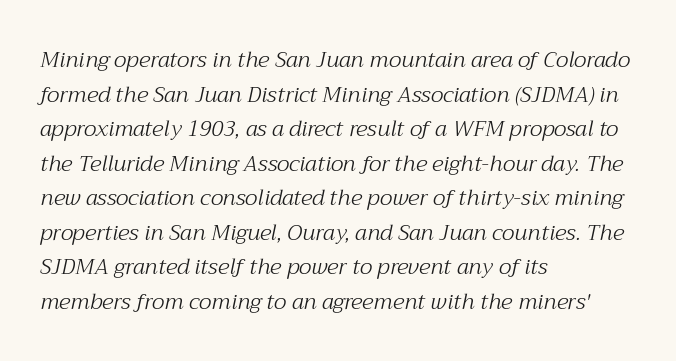
Tall strokes in this sample are angled rather than plumb. The leading is moderate, giving the passage an even texture. Letters rest on an invisible, unmarked baseline. Line starts are locked; line ends wander.
